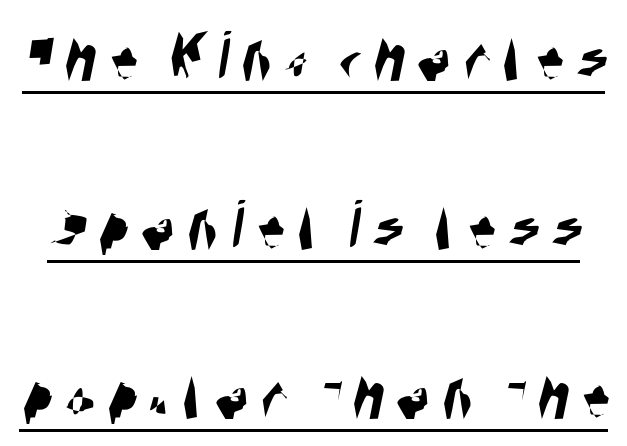
Q: Is the typeface a serif or a sans-serif typeface? A: Sans-serif.
Q: Is the text underlined? A: Yes.
Q: Is the spacing between lines tight, normal or loose? A: Loose.
Q: Width (condensed, normal, or wide)? A: Condensed.
Q: Stroke contrast? A: High.
Q: x-height? A: Large.
Q: Monospaced? A: No.
